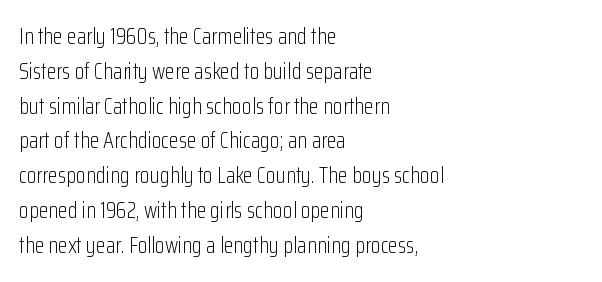
All the whitespace from short lines collects on the right. No extra tracking has been applied to these lines. Characters remain perfectly vertical along every line. The space beneath each line is pristine and unruled. Vertical stems look standard width or narrower in stroke.
